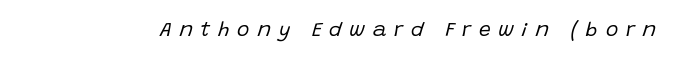
{"italic": "yes", "lean": "right", "slant_degrees": 15, "bold": "no", "underline": "no", "letter_spacing": "wide", "letter_spacing_em": 0.36, "glyph_px": 21}
